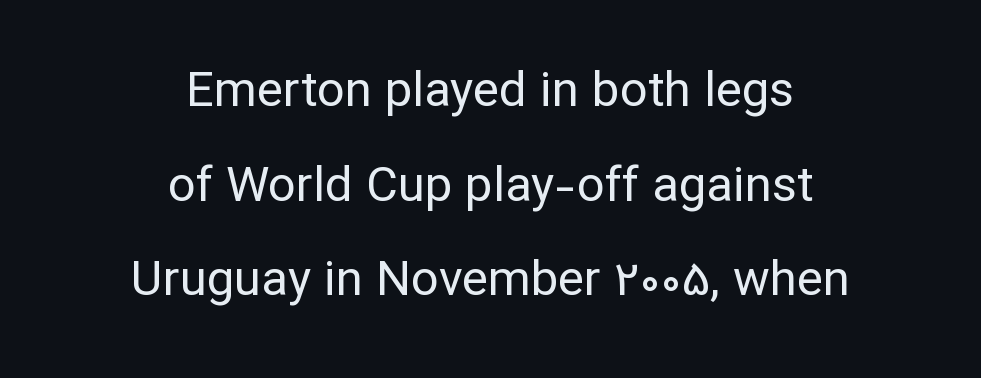
Each row of text sits above clean, open space. Think of a printed novel: that variable character pitch is what you see here. The type sits square on the baseline with zero lean. Widely set lines give the paragraph a tall, airy silhouette. The whitespace from short lines is split evenly between both sides.
